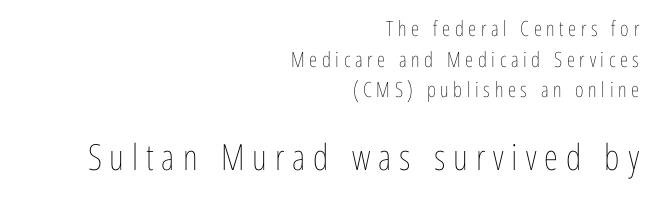
{"italic": "no", "bold": "no", "weight": "thin", "width": "condensed", "stroke_contrast": "low", "x_height": "medium", "monospaced": "no", "underline": "no", "align": "right", "line_spacing": "normal", "line_spacing_ratio": 1.46, "letter_spacing": "wide", "letter_spacing_em": 0.22, "larger_block": "second", "size_ratio": 1.71, "glyph_px": 36}
